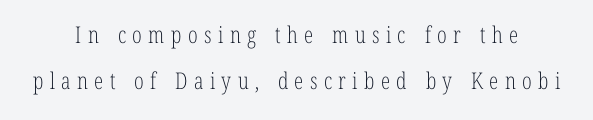
{"italic": "no", "bold": "no", "underline": "no", "line_spacing": "loose", "line_spacing_ratio": 2.02, "letter_spacing": "wide", "letter_spacing_em": 0.28, "glyph_px": 23}
